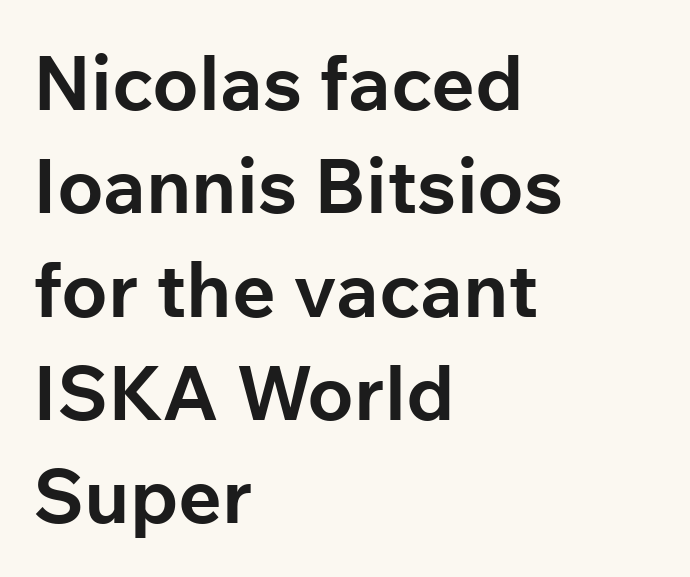
Q: Is the text bold? A: Yes.
Q: Is the text italic (slanted)? A: No, it is upright.
Q: Is the typeface a serif or a sans-serif typeface? A: Sans-serif.
Q: Is the text underlined? A: No.
Q: How is the paragraph aligned? A: Left-aligned.
Q: Is the spacing between letters normal or unusually wide? A: Normal.
Q: Is the spacing between lines tight, normal or loose? A: Normal.
Q: Width (condensed, normal, or wide)? A: Normal.
Q: Stroke contrast? A: Low.
Q: x-height? A: Medium.
Q: Monospaced? A: No.
